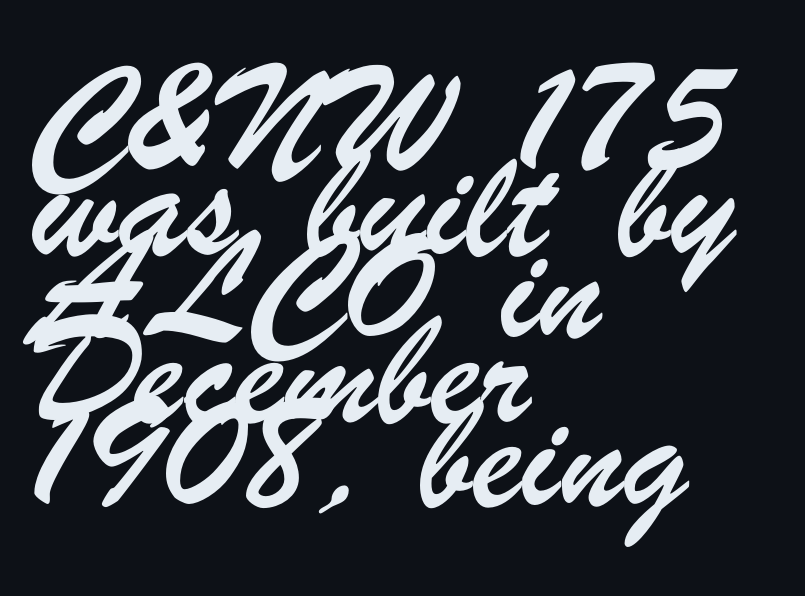
You can tell from the bare stems that sans-serif type was used. These lines are rendered in a variable-pitch font. Compared with typical body copy, the letter spacing here is the same. Where is the straight margin? On the left. Underline: absent.
